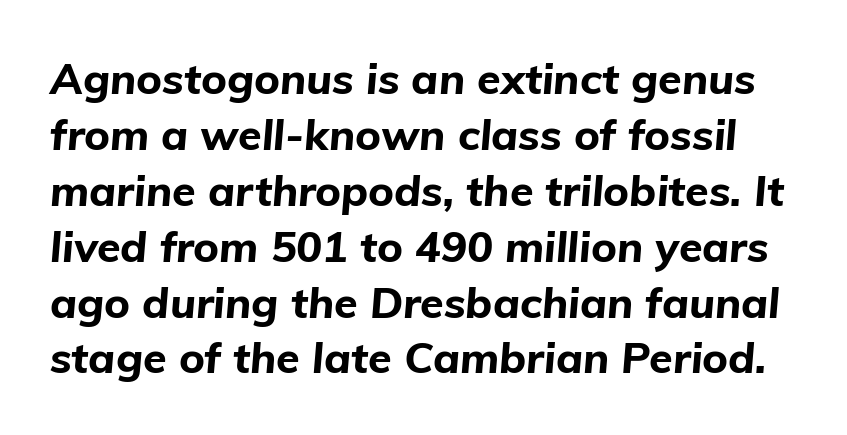
{"italic": "yes", "lean": "right", "slant_degrees": 5, "bold": "yes", "weight": "bold", "width": "normal", "stroke_contrast": "low", "x_height": "medium", "monospaced": "no", "underline": "no", "line_spacing": "normal", "line_spacing_ratio": 1.3, "letter_spacing": "normal", "letter_spacing_em": 0.0, "glyph_px": 43}
